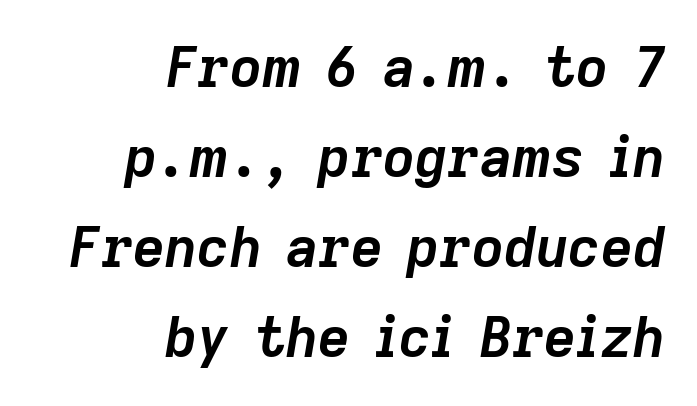
The image shows 56 px semibold type, italic (leaning right); set right-aligned, normal line spacing (1.61x), normal letter spacing, not underlined; low stroke contrast and a medium x-height.
